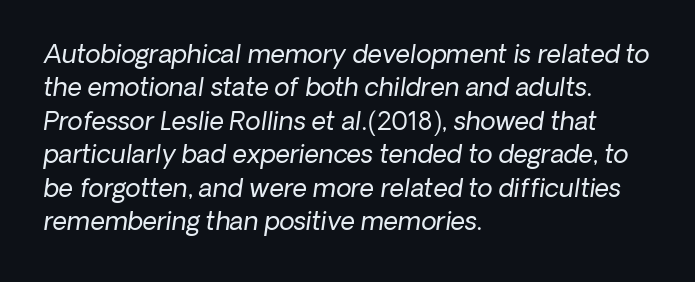
Q: Is the text bold? A: No.
Q: Is the text italic (slanted)? A: Yes, it leans right by about 8 degrees.
Q: Is the text underlined? A: No.
Q: How is the paragraph aligned? A: Left-aligned.
Q: Is the spacing between letters normal or unusually wide? A: Normal.
Q: Is the spacing between lines tight, normal or loose? A: Normal.
